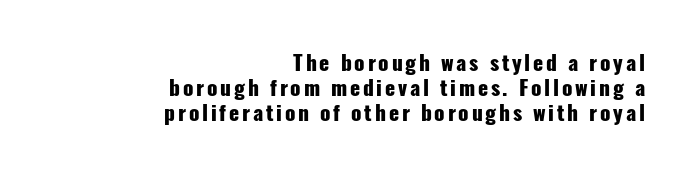
The image shows 21 px bold type, upright; set right-aligned, line spacing 1.2x, not underlined.
